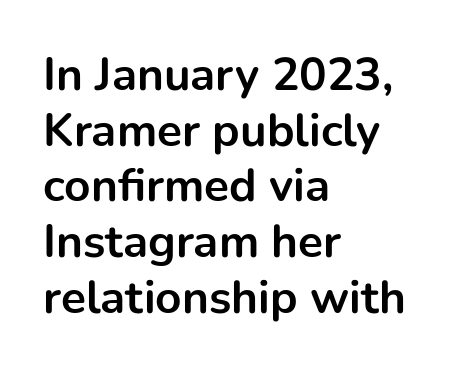
If you drew a ruler down the left edge, every line would touch it. Does the weight exceed regular? Yes, all the way to bold. The letters sit at their default tracking, neither squeezed nor spread. Looks like regular typesetting: each glyph gets only the width it needs.
